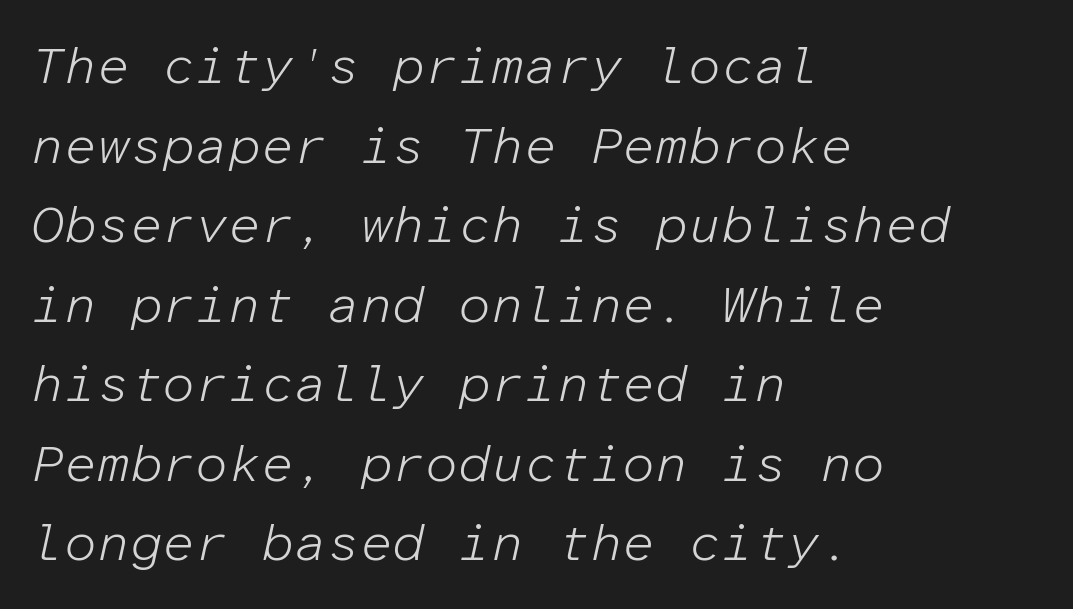
{"italic": "yes", "lean": "right", "slant_degrees": 12, "bold": "no", "weight": "light", "width": "normal", "stroke_contrast": "low", "x_height": "medium", "monospaced": "yes", "underline": "no", "align": "left", "line_spacing": "normal", "line_spacing_ratio": 1.53, "letter_spacing": "normal", "letter_spacing_em": 0.0, "glyph_px": 52}
